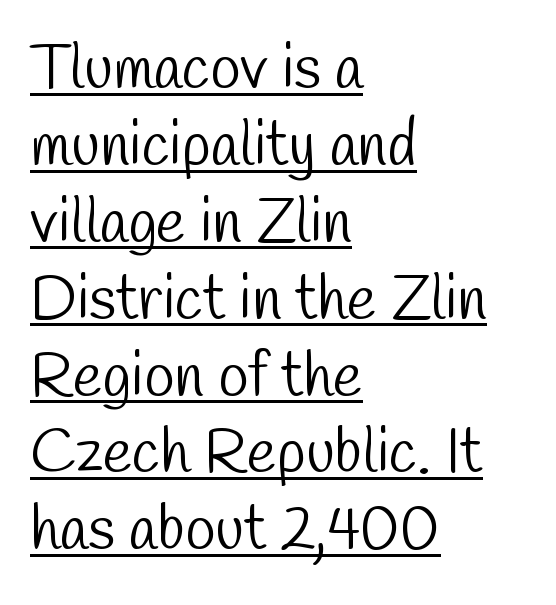
Q: Is the text bold? A: No.
Q: Is the typeface a serif or a sans-serif typeface? A: Sans-serif.
Q: Is the text underlined? A: Yes.
Q: How is the paragraph aligned? A: Left-aligned.
Q: Is the spacing between letters normal or unusually wide? A: Normal.
Q: Width (condensed, normal, or wide)? A: Condensed.
Q: Stroke contrast? A: Low.
Q: x-height? A: Medium.
Q: Monospaced? A: No.
